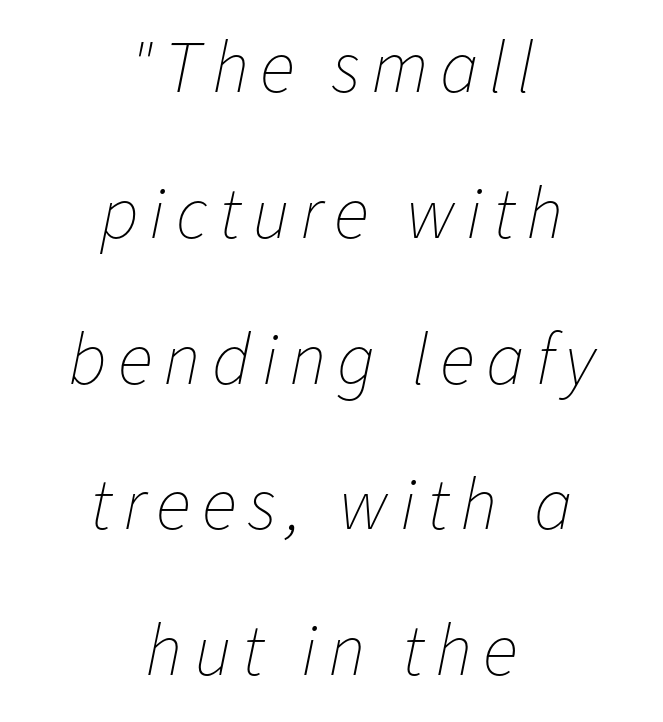
Q: Is the text bold? A: No.
Q: Is the text italic (slanted)? A: Yes, it leans right by about 11 degrees.
Q: Is the text underlined? A: No.
Q: How is the paragraph aligned? A: Centered.
Q: Is the spacing between lines tight, normal or loose? A: Loose.
Q: Width (condensed, normal, or wide)? A: Normal.
Q: Stroke contrast? A: Low.
Q: x-height? A: Medium.
Q: Monospaced? A: No.
